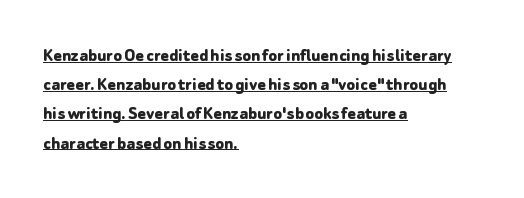
Q: Is the text bold? A: Yes.
Q: Is the text italic (slanted)? A: No, it is upright.
Q: Is the text underlined? A: Yes.
Q: How is the paragraph aligned? A: Left-aligned.
Q: Is the spacing between letters normal or unusually wide? A: Normal.
Q: Is the spacing between lines tight, normal or loose? A: Normal.
